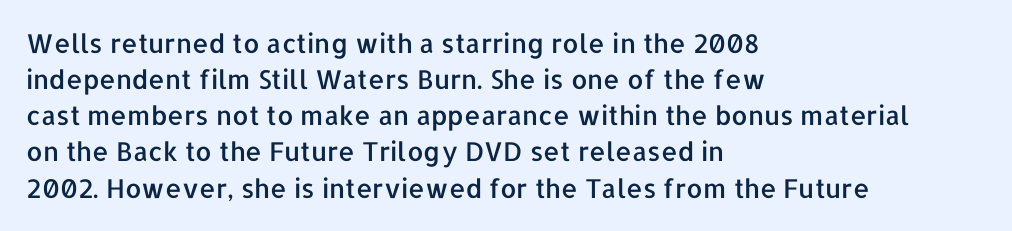
The image shows 26 px text type, upright; set left-aligned, normal line spacing (1.39x), normal letter spacing, not underlined.
